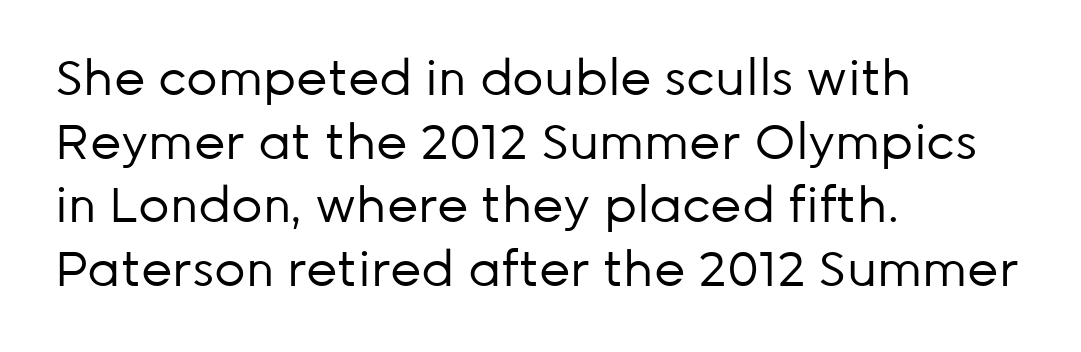
No feet cap the strokes, marking this as sans-serif type. In terms of leading, this rendering sits right in the middle. Glyph-to-glyph distance matches everyday printed text. The text block is weighted toward the left margin, trailing off unevenly rightward.
